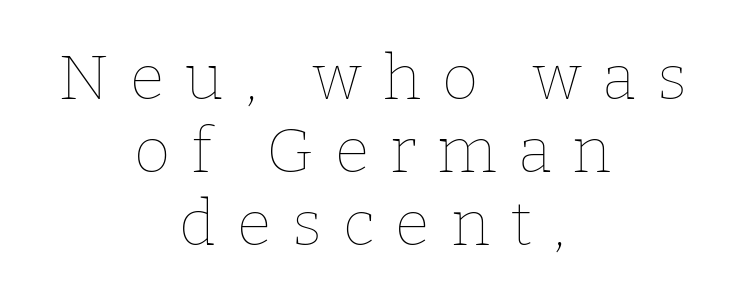
{"italic": "no", "bold": "no", "weight": "thin", "width": "normal", "stroke_contrast": "low", "x_height": "medium", "monospaced": "no", "underline": "no", "align": "center", "line_spacing_ratio": 1.16, "letter_spacing": "wide", "letter_spacing_em": 0.33, "glyph_px": 63}
